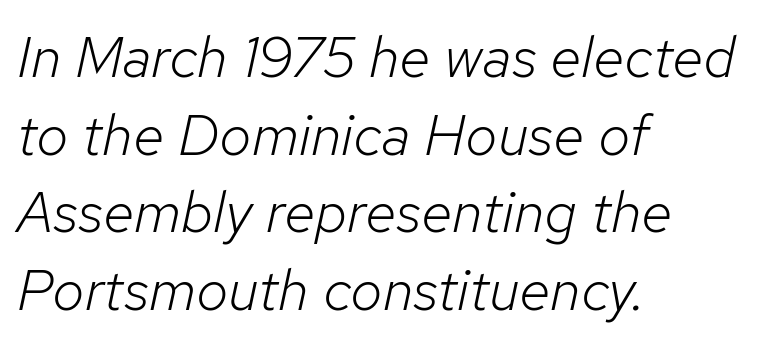
Q: Is the text bold? A: No.
Q: Is the text italic (slanted)? A: Yes, it leans right by about 12 degrees.
Q: Is the text underlined? A: No.
Q: How is the paragraph aligned? A: Left-aligned.
Q: Is the spacing between letters normal or unusually wide? A: Normal.
Q: Is the spacing between lines tight, normal or loose? A: Normal.
Q: Width (condensed, normal, or wide)? A: Normal.
Q: Stroke contrast? A: Low.
Q: x-height? A: Medium.
Q: Monospaced? A: No.
